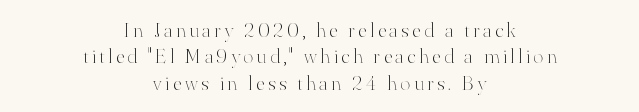
Q: Is the text bold? A: No.
Q: Is the text italic (slanted)? A: No, it is upright.
Q: Is the text underlined? A: No.
Q: How is the paragraph aligned? A: Centered.
Q: Is the spacing between lines tight, normal or loose? A: Normal.
